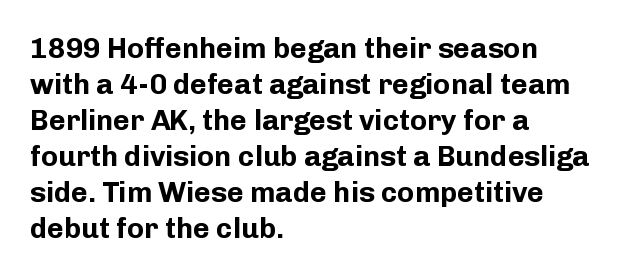
{"serif": "no", "italic": "no", "bold": "yes", "weight": "bold", "width": "normal", "stroke_contrast": "low", "x_height": "medium", "monospaced": "no", "underline": "no", "align": "left", "line_spacing_ratio": 1.24, "letter_spacing": "normal", "letter_spacing_em": 0.0, "glyph_px": 29}
